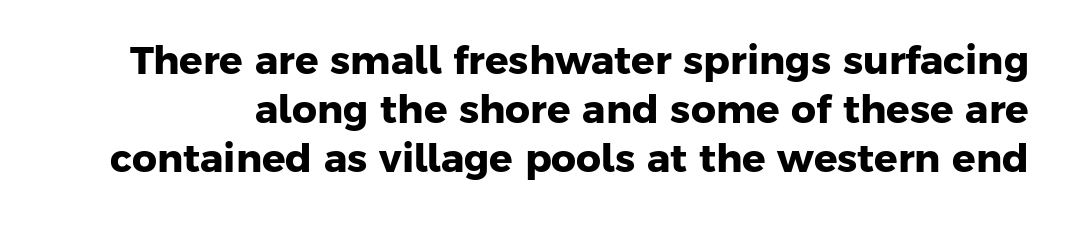
{"serif": "no", "bold": "yes", "weight": "heavy", "width": "normal", "stroke_contrast": "low", "x_height": "medium", "monospaced": "no", "underline": "no", "line_spacing": "normal", "line_spacing_ratio": 1.26, "letter_spacing": "normal", "letter_spacing_em": 0.0, "glyph_px": 39}
